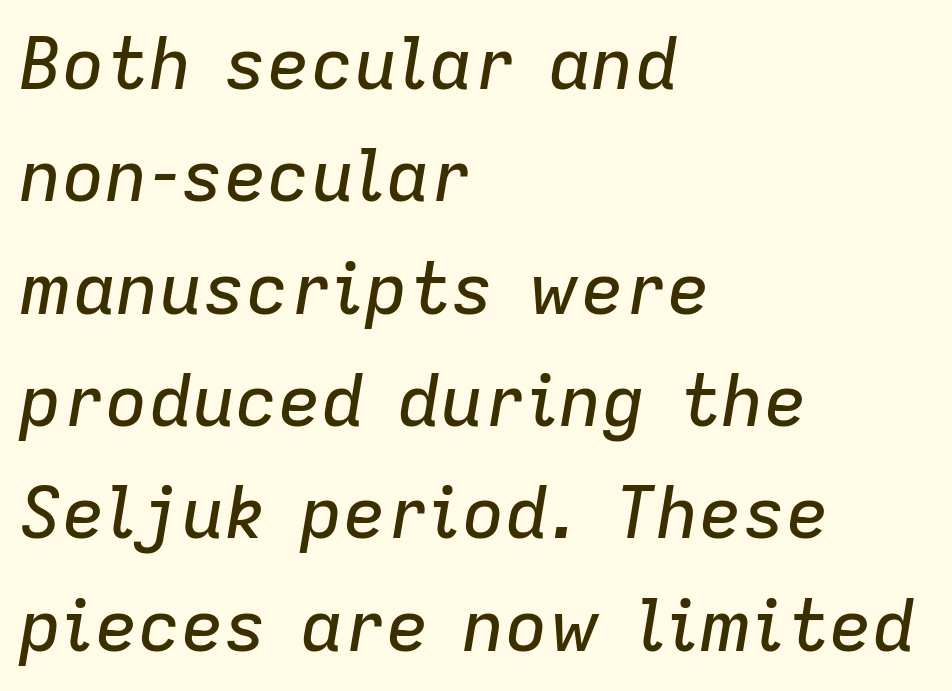
The image shows 72 px text type, italic (leaning right); set left-aligned, normal line spacing (1.56x), normal letter spacing, not underlined; low stroke contrast and a medium x-height.
